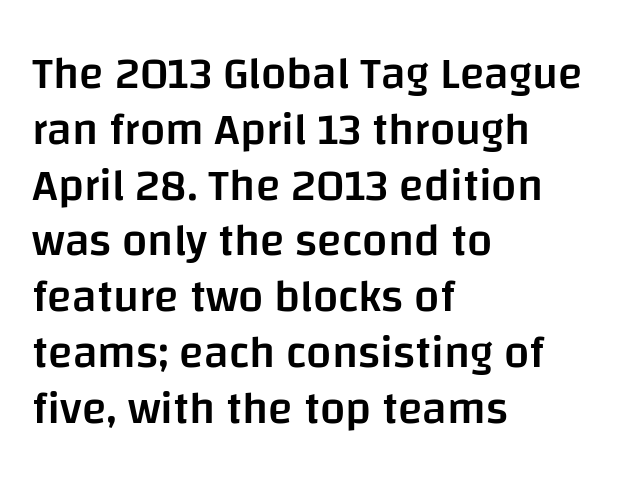
Q: Is the text bold? A: Semi-bold.
Q: Is the text italic (slanted)? A: No, it is upright.
Q: Is the typeface a serif or a sans-serif typeface? A: Sans-serif.
Q: Is the text underlined? A: No.
Q: How is the paragraph aligned? A: Left-aligned.
Q: Is the spacing between letters normal or unusually wide? A: Normal.
Q: Width (condensed, normal, or wide)? A: Normal.
Q: Stroke contrast? A: Low.
Q: x-height? A: Large.
Q: Monospaced? A: No.
